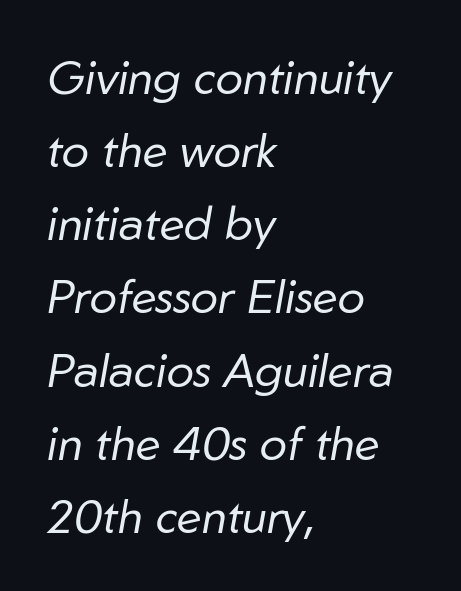
The image shows 46 px regular-weight type, italic (leaning right); set left-aligned, normal line spacing (1.59x), normal letter spacing, not underlined; low stroke contrast and a medium x-height.
